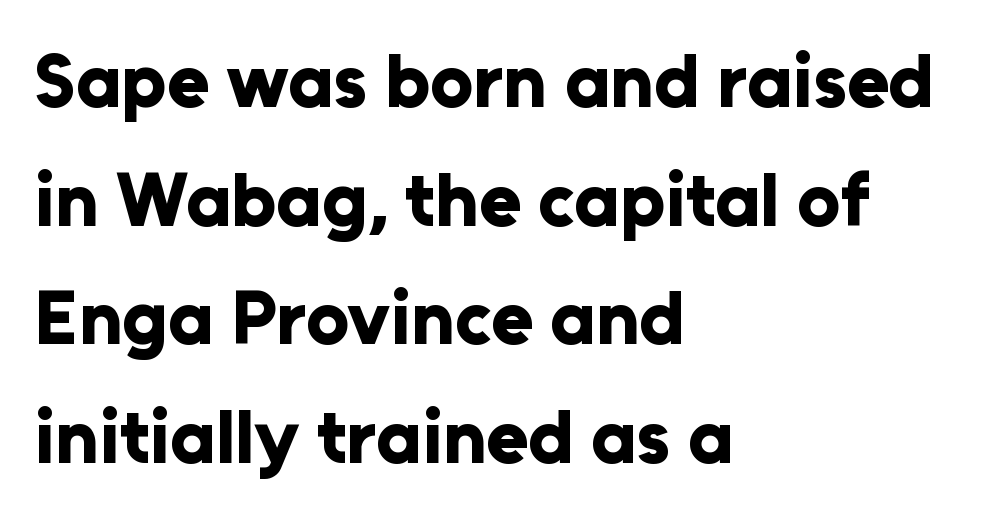
Is this a fixed-width face? No — the glyphs have proportional, varying widths. In terms of letterspacing, this is plain default setting. A student would call this left alignment; a typographer would say flush left, rag right. Strong, thick strokes mark this as bold type. The space beneath each line is pristine and unruled.
